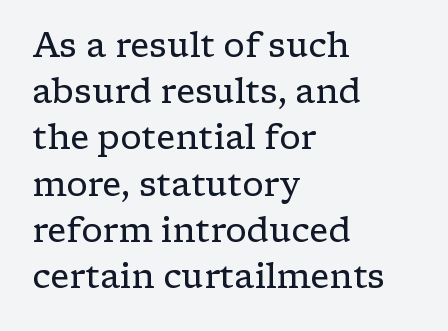
Little horizontal feet cap the strokes, marking this as serif type. The space directly below the letters is spotless. The letterforms sit shoulder to shoulder at normal distance. Is this a fixed-width face? No — the glyphs have proportional, varying widths. Is the stroke heavy? The answer is a plain regular-or-lighter.
